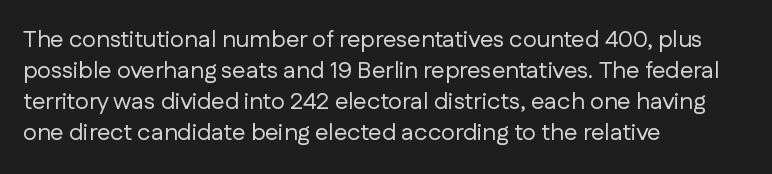
The image shows 24 px text type, upright; set left-aligned, normal line spacing (1.29x), normal letter spacing, not underlined.
